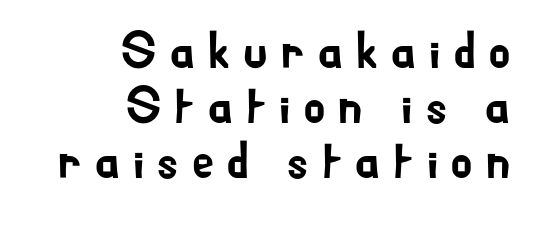
{"serif": "no", "italic": "no", "width": "normal", "stroke_contrast": "low", "x_height": "small", "monospaced": "no", "underline": "no", "align": "right", "line_spacing": "tight", "line_spacing_ratio": 1.06, "letter_spacing": "wide", "letter_spacing_em": 0.22, "glyph_px": 52}
